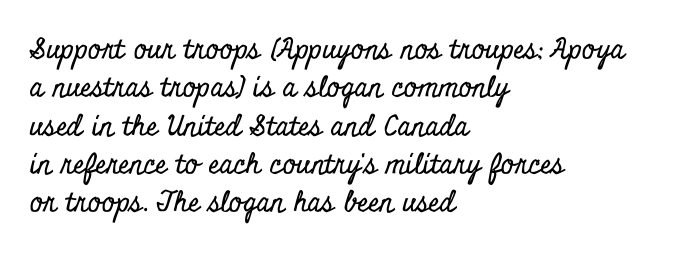
Tracking value appears to be zero — textbook default spacing. The leading is moderate, giving the passage an even texture. Think of a printed novel: that variable character pitch is what you see here. A bare baseline throughout the passage. The compositor pushed each line to the left boundary. Little horizontal feet cap the strokes, marking this as serif type.
